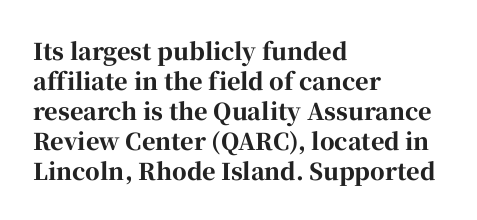
Designer's note — italics off, roman on. Clear beneath every line of the passage. Set as a true bold cut, around the 700 mark. How would I describe the line gaps? Plain and ordinary.
